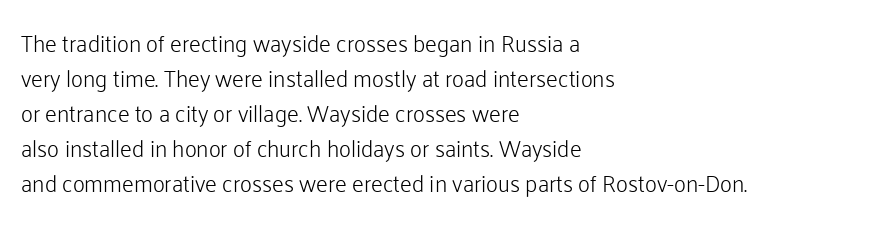
Weight: not bold — regular or lighter. The typesetter chose a ragged-right arrangement here. Each new line begins a customary step beneath the previous one. You could call the tracking neutral — neither tight nor loose. Only glyphs here, with clear space below each row. You can tell it's not italic because the verticals are truly vertical.
